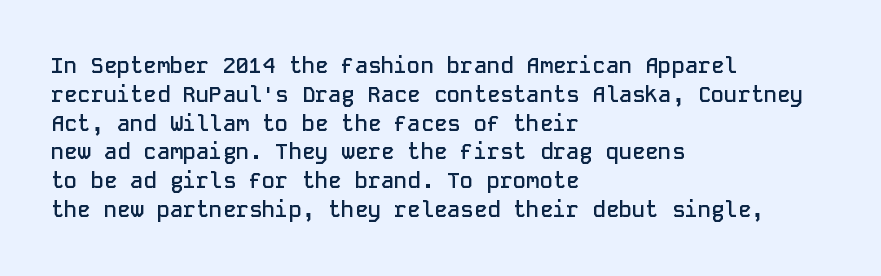
The image shows 22 px text type, upright; set left-aligned, normal line spacing (1.31x), normal letter spacing, not underlined.
